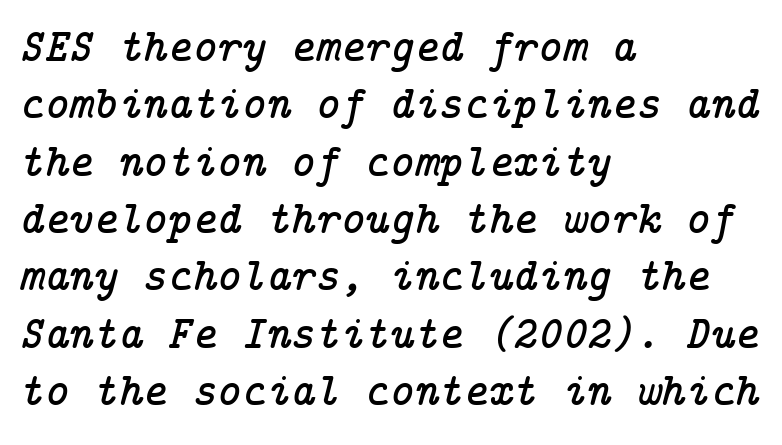
The image shows 47 px serif type, italic (leaning right); set left-aligned, line spacing 1.22x, normal letter spacing, not underlined; low stroke contrast and a medium x-height.
